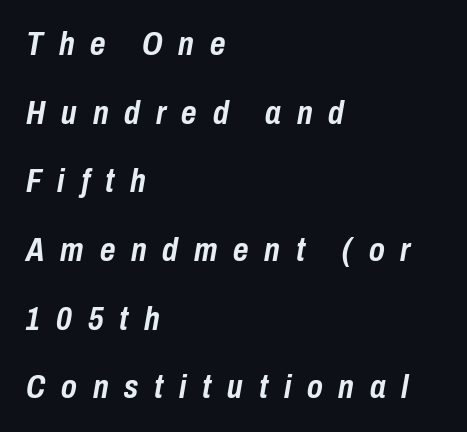
{"italic": "yes", "lean": "right", "slant_degrees": 10, "bold": "yes", "weight": "semibold", "width": "condensed", "stroke_contrast": "low", "x_height": "medium", "monospaced": "no", "underline": "no", "align": "left", "line_spacing": "loose", "line_spacing_ratio": 2.08, "letter_spacing": "wide", "letter_spacing_em": 0.48, "glyph_px": 33}
